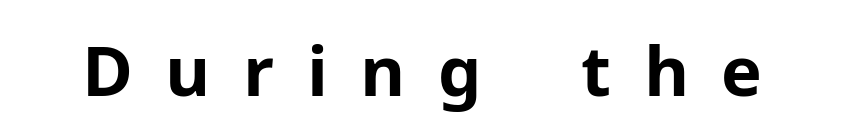
The image shows 69 px bold sans-serif type, upright; set unusually wide letter spacing (+0.47 em), not underlined; low stroke contrast and a medium x-height.
